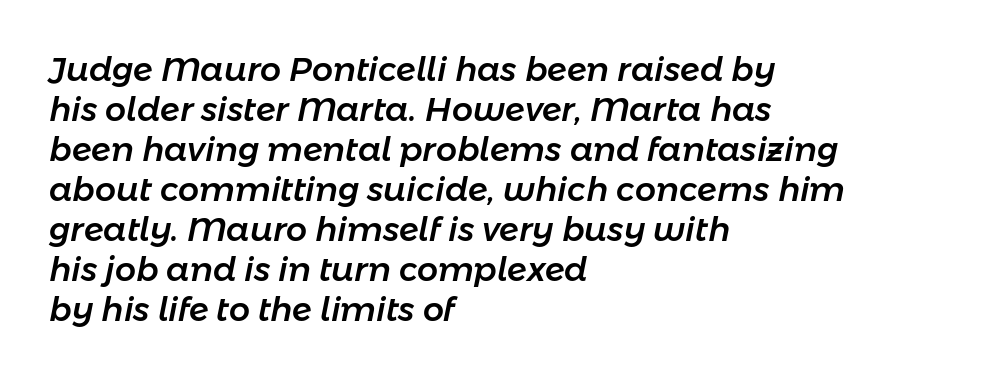
Q: Is the text italic (slanted)? A: Yes, it leans right by about 11 degrees.
Q: Is the text underlined? A: No.
Q: How is the paragraph aligned? A: Left-aligned.
Q: Is the spacing between letters normal or unusually wide? A: Normal.
Q: Width (condensed, normal, or wide)? A: Normal.
Q: Stroke contrast? A: Low.
Q: x-height? A: Medium.
Q: Monospaced? A: No.
